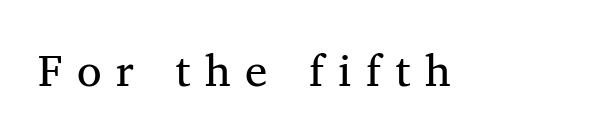
The image shows 45 px regular-weight serif type; set unusually wide letter spacing (+0.32 em), not underlined; medium stroke contrast and a medium x-height.
